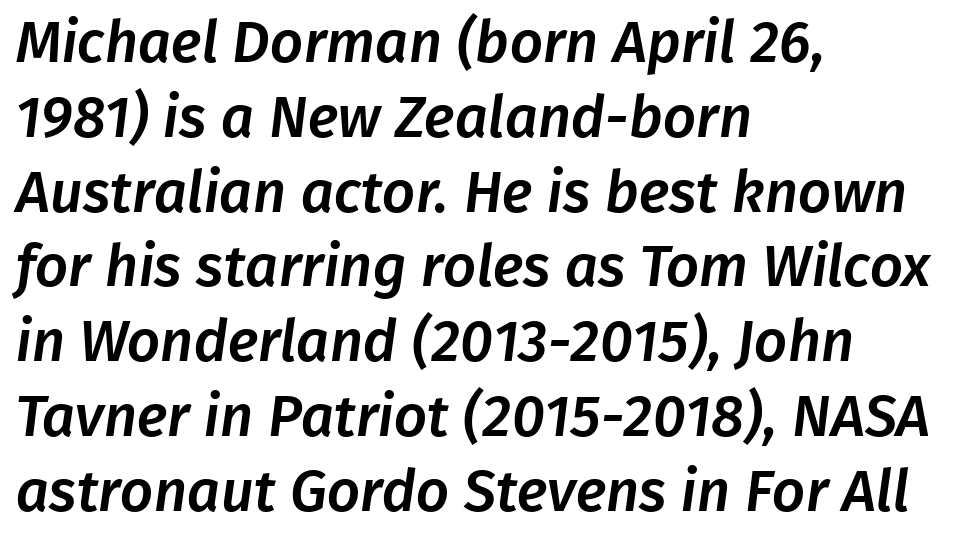
The image shows 58 px sans-serif type; set left-aligned, normal line spacing (1.29x), normal letter spacing, not underlined; low stroke contrast and a medium x-height.
